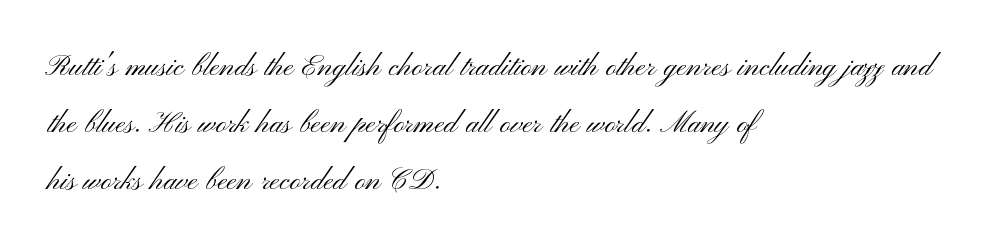
You can tell from the bare stems that sans-serif type was used. Letters have the restrained weight of plain body copy at most. Normally led — the rows are evenly, conventionally spaced. You could not count columns in this text — the font is proportionally spaced. The gap between lines stays unmarked.
